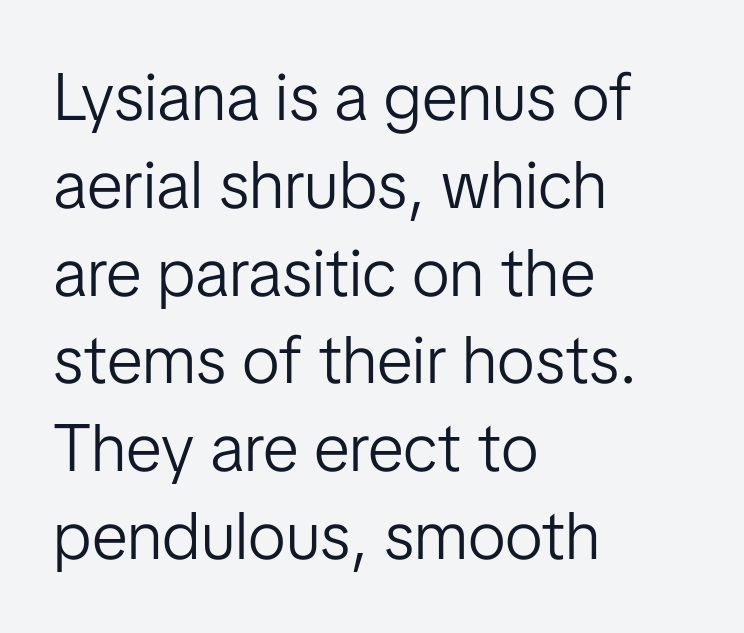
The image shows 67 px light sans-serif type, upright; set left-aligned, normal line spacing (1.31x), normal letter spacing, not underlined; low stroke contrast and a medium x-height.
